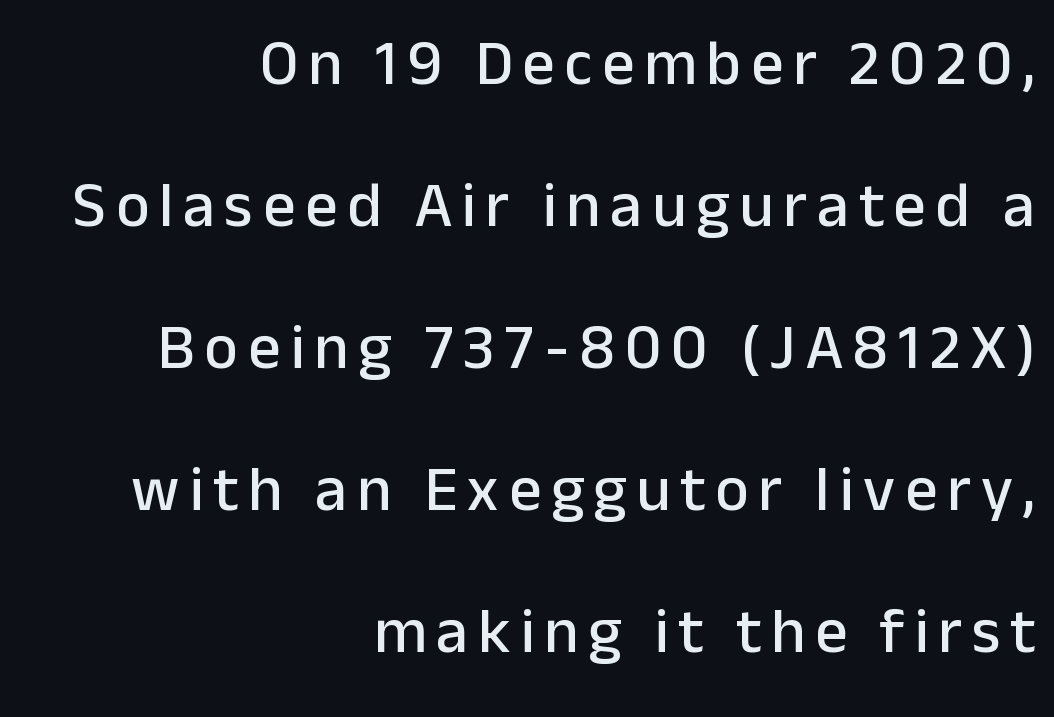
{"serif": "no", "italic": "no", "width": "normal", "stroke_contrast": "low", "x_height": "medium", "monospaced": "no", "underline": "no", "align": "right", "line_spacing": "loose", "line_spacing_ratio": 2.22, "glyph_px": 64}
